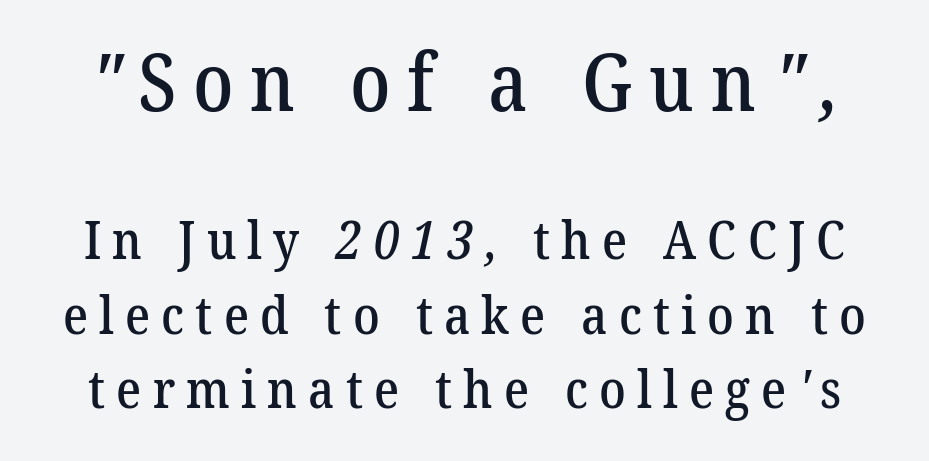
Q: Is the typeface a serif or a sans-serif typeface? A: Serif.
Q: Is the text underlined? A: No.
Q: Is the spacing between letters normal or unusually wide? A: Unusually wide.
Q: Is the spacing between lines tight, normal or loose? A: Normal.
Q: Which block of text is set in a larger size, the first (top) or the second (bottom)? A: The first (top) one.
Q: Width (condensed, normal, or wide)? A: Normal.
Q: Stroke contrast? A: Low.
Q: x-height? A: Medium.
Q: Monospaced? A: No.
